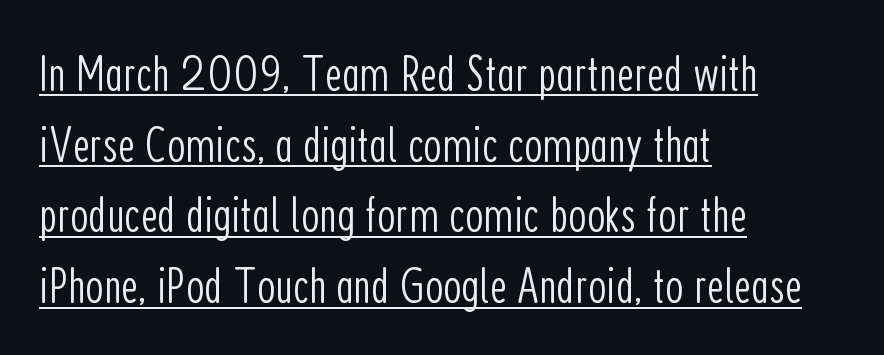
Q: Is the text bold? A: No.
Q: Is the text italic (slanted)? A: No, it is upright.
Q: Is the typeface a serif or a sans-serif typeface? A: Sans-serif.
Q: Is the text underlined? A: Yes.
Q: How is the paragraph aligned? A: Left-aligned.
Q: Is the spacing between letters normal or unusually wide? A: Normal.
Q: Is the spacing between lines tight, normal or loose? A: Normal.
Q: Width (condensed, normal, or wide)? A: Condensed.
Q: Stroke contrast? A: Low.
Q: x-height? A: Medium.
Q: Monospaced? A: No.
